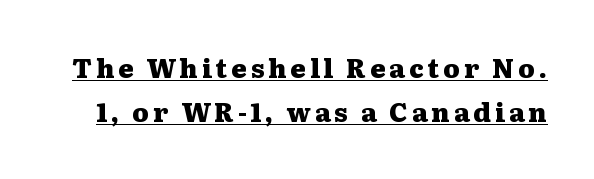
{"italic": "no", "bold": "yes", "underline": "yes", "line_spacing": "normal", "line_spacing_ratio": 1.7, "glyph_px": 26}
